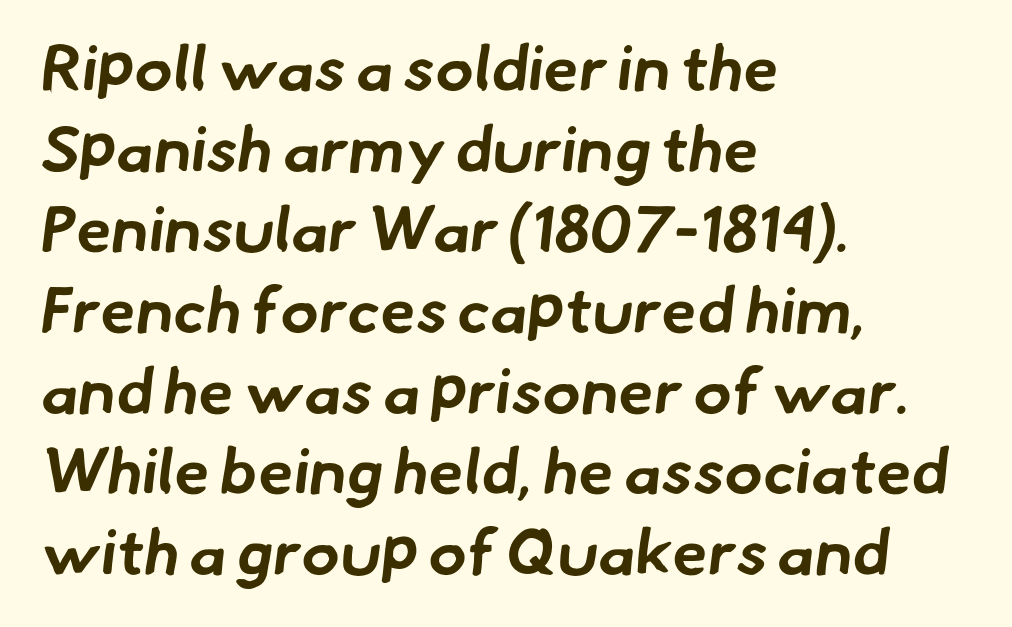
Q: Is the text bold? A: Yes.
Q: Is the typeface a serif or a sans-serif typeface? A: Sans-serif.
Q: Is the text underlined? A: No.
Q: How is the paragraph aligned? A: Left-aligned.
Q: Is the spacing between letters normal or unusually wide? A: Normal.
Q: Is the spacing between lines tight, normal or loose? A: Normal.
Q: Width (condensed, normal, or wide)? A: Normal.
Q: Stroke contrast? A: Low.
Q: x-height? A: Small.
Q: Monospaced? A: No.
